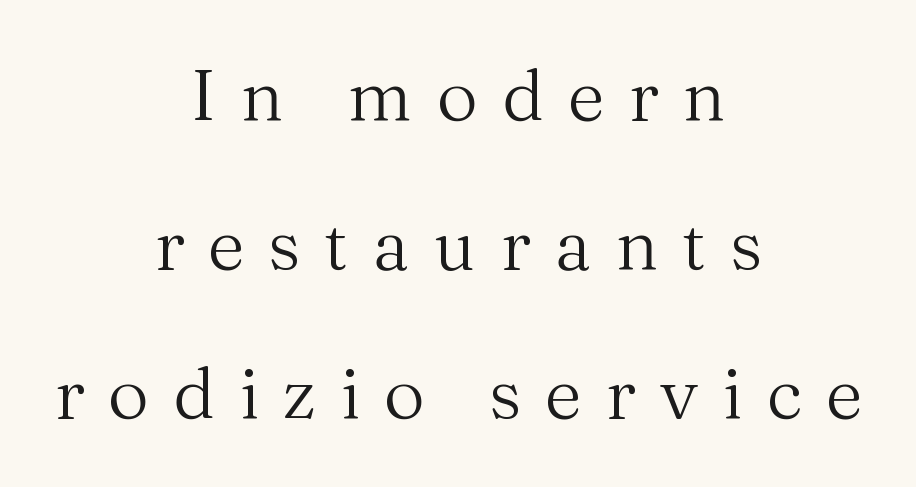
The image shows 72 px regular-weight serif type, upright; set centered, loose line spacing (2.07x), unusually wide letter spacing (+0.33 em), not underlined; medium stroke contrast and a medium x-height.
